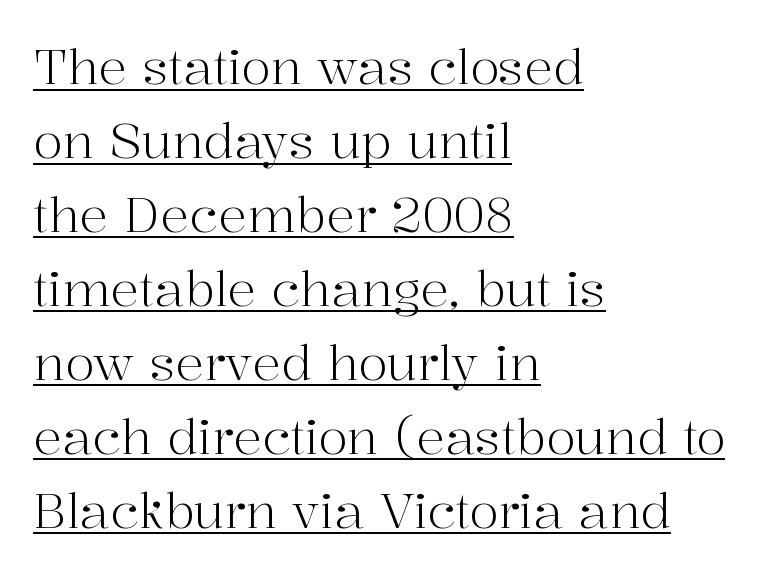
The letters advance in unequal steps, a hallmark of proportional type. What kind of face is this? One with serifs. In terms of posture, this sample is upright. Here the glyphs are tracked normally, forming tight word shapes. The specimen includes a rule beneath the text block's lines. How would I describe the line gaps? Plain and ordinary.
